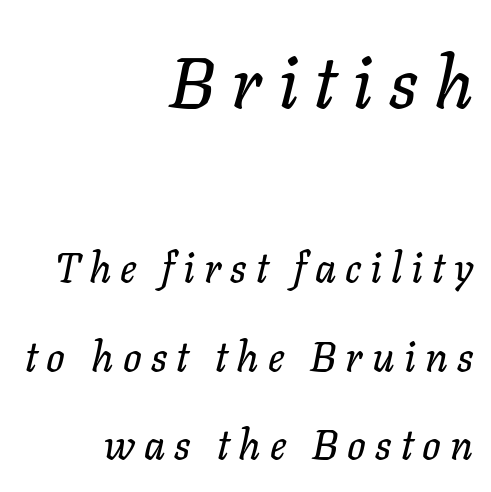
{"italic": "yes", "lean": "right", "slant_degrees": 11, "width": "normal", "stroke_contrast": "low", "x_height": "medium", "monospaced": "no", "underline": "no", "align": "right", "line_spacing": "loose", "line_spacing_ratio": 2.16, "letter_spacing": "wide", "letter_spacing_em": 0.22, "larger_block": "first", "size_ratio": 1.76, "glyph_px": 72}
